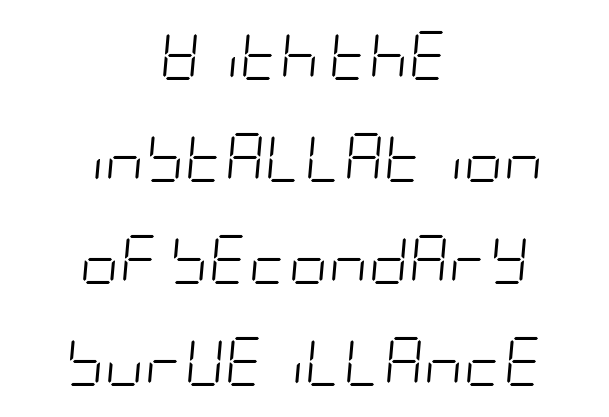
{"italic": "yes", "lean": "right", "slant_degrees": 5, "bold": "no", "weight": "light", "width": "condensed", "stroke_contrast": "low", "x_height": "large", "underline": "no", "align": "center", "line_spacing": "loose", "line_spacing_ratio": 2.08, "letter_spacing": "normal", "letter_spacing_em": 0.0, "glyph_px": 49}
